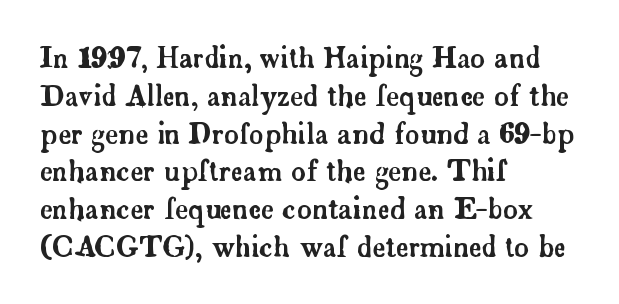
Students, note that the glyphs here touch the page at normal intervals. The line-height multiplier appears to be the usual default. Regarding serifs, this sample has them. Unmarked baselines from the first word to the last. The passage is arranged the way most books set body copy — flush left.
